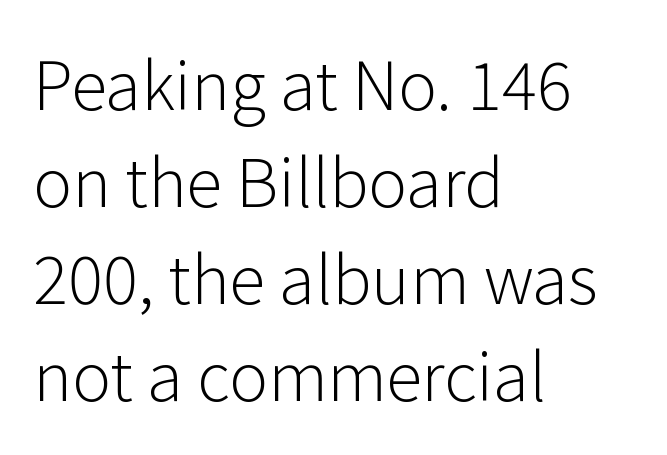
Q: Is the text bold? A: No.
Q: Is the text italic (slanted)? A: No, it is upright.
Q: Is the typeface a serif or a sans-serif typeface? A: Sans-serif.
Q: Is the text underlined? A: No.
Q: How is the paragraph aligned? A: Left-aligned.
Q: Is the spacing between letters normal or unusually wide? A: Normal.
Q: Is the spacing between lines tight, normal or loose? A: Normal.
Q: Width (condensed, normal, or wide)? A: Normal.
Q: Stroke contrast? A: Low.
Q: x-height? A: Medium.
Q: Monospaced? A: No.
